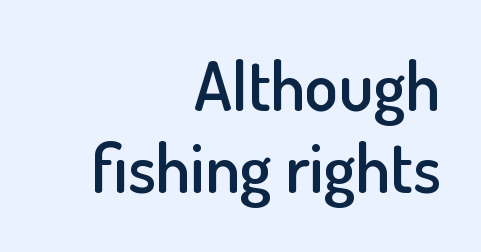
Q: Is the text bold? A: Semi-bold.
Q: Is the text italic (slanted)? A: No, it is upright.
Q: Is the typeface a serif or a sans-serif typeface? A: Sans-serif.
Q: Is the text underlined? A: No.
Q: How is the paragraph aligned? A: Right-aligned.
Q: Is the spacing between letters normal or unusually wide? A: Normal.
Q: Width (condensed, normal, or wide)? A: Normal.
Q: Stroke contrast? A: Low.
Q: x-height? A: Small.
Q: Monospaced? A: No.
